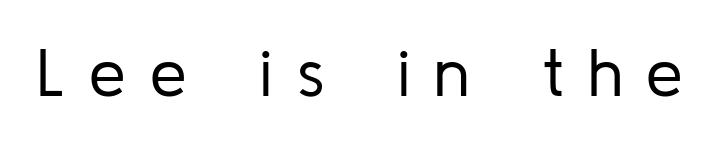
{"serif": "no", "italic": "no", "bold": "no", "weight": "regular", "width": "normal", "stroke_contrast": "low", "x_height": "medium", "monospaced": "no", "underline": "no", "letter_spacing": "wide", "letter_spacing_em": 0.36, "glyph_px": 66}
